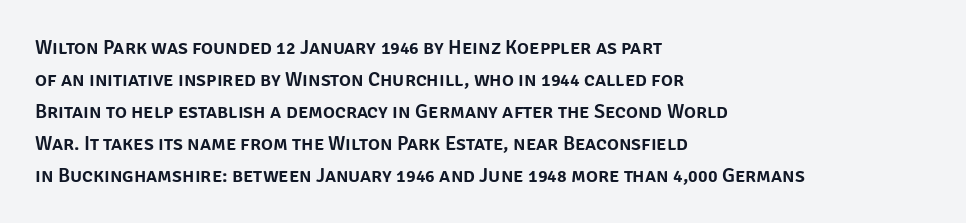
Q: Is the text italic (slanted)? A: No, it is upright.
Q: Is the text underlined? A: No.
Q: How is the paragraph aligned? A: Left-aligned.
Q: Is the spacing between letters normal or unusually wide? A: Normal.
Q: Is the spacing between lines tight, normal or loose? A: Normal.
